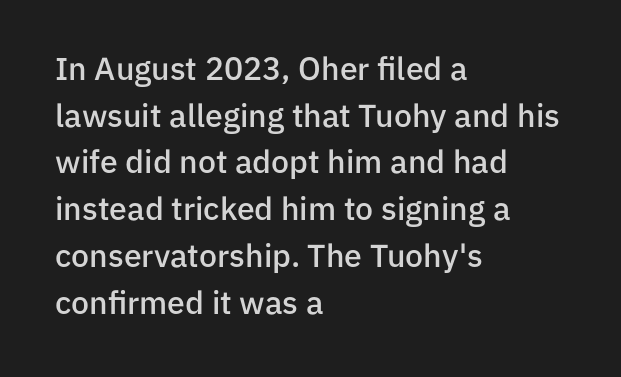
Q: Is the text bold? A: Semi-bold.
Q: Is the text italic (slanted)? A: No, it is upright.
Q: Is the typeface a serif or a sans-serif typeface? A: Sans-serif.
Q: Is the text underlined? A: No.
Q: How is the paragraph aligned? A: Left-aligned.
Q: Is the spacing between letters normal or unusually wide? A: Normal.
Q: Is the spacing between lines tight, normal or loose? A: Normal.
Q: Width (condensed, normal, or wide)? A: Normal.
Q: Stroke contrast? A: Low.
Q: x-height? A: Medium.
Q: Monospaced? A: No.
